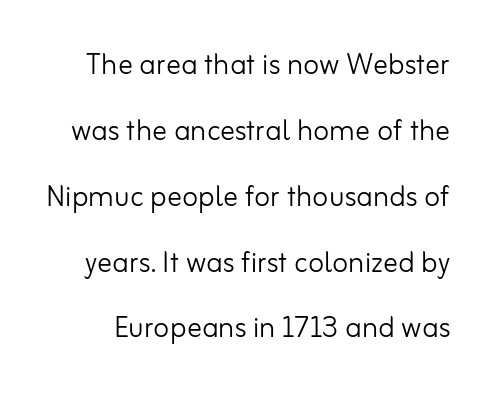
{"serif": "no", "italic": "no", "bold": "no", "weight": "light", "width": "normal", "stroke_contrast": "low", "x_height": "small", "monospaced": "no", "underline": "no", "line_spacing_ratio": 1.78, "letter_spacing": "normal", "letter_spacing_em": 0.0, "glyph_px": 37}
